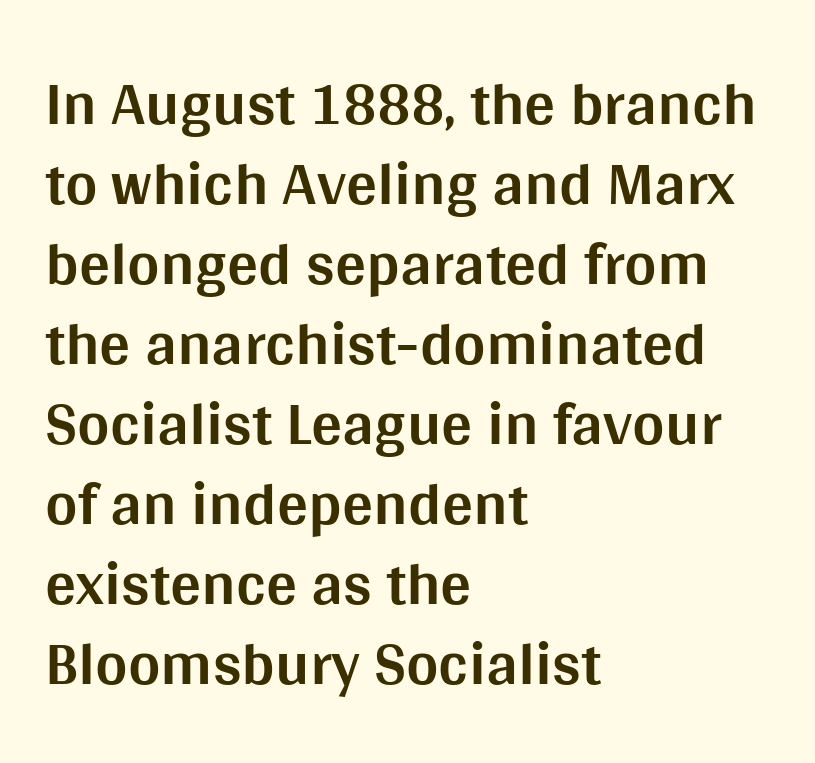
Q: Is the text bold? A: Yes.
Q: Is the text italic (slanted)? A: No, it is upright.
Q: Is the typeface a serif or a sans-serif typeface? A: Sans-serif.
Q: Is the text underlined? A: No.
Q: How is the paragraph aligned? A: Left-aligned.
Q: Is the spacing between letters normal or unusually wide? A: Normal.
Q: Is the spacing between lines tight, normal or loose? A: Normal.
Q: Width (condensed, normal, or wide)? A: Normal.
Q: Stroke contrast? A: Medium.
Q: x-height? A: Large.
Q: Monospaced? A: No.
